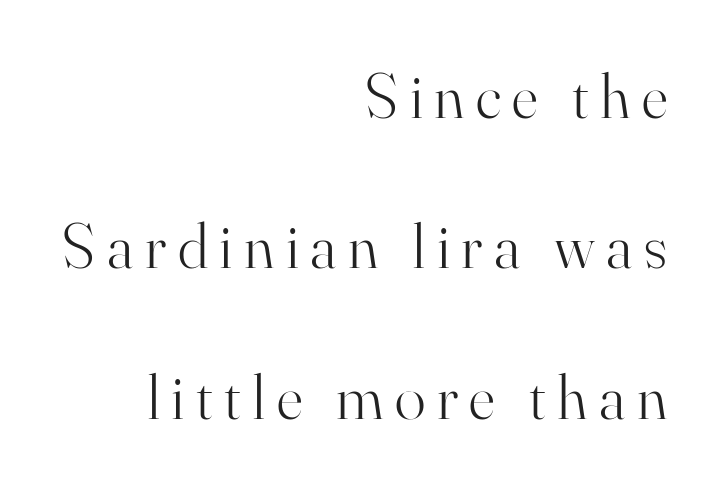
Compared with a typical body face, this is equally light or lighter still. The letters advance in unequal steps, a hallmark of proportional type. Quick note: underline off. This sample is right-justified, so line beginnings fall wherever the words allow. This sample trades compactness for vertical openness between lines.
